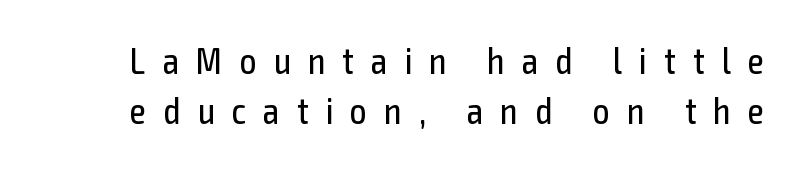
Bare-footed words on every line. The block of text has a typical density, with ordinary space between rows. These lines are rendered in a variable-pitch font. The face looks like a standard text weight, possibly lighter. The letters carry no serifs — their stems end cleanly without finishing strokes. The rendering inserts visible extra space after every character.
